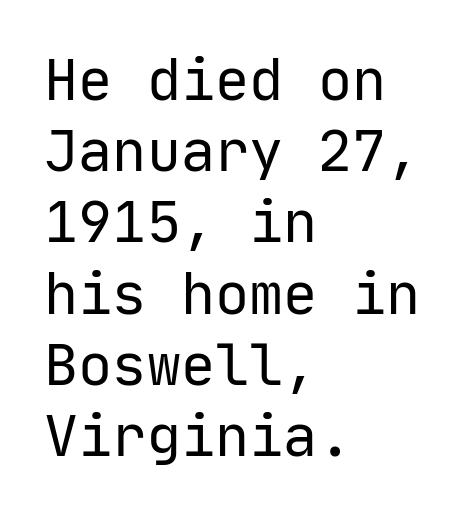
{"serif": "no", "italic": "no", "bold": "no", "weight": "regular", "width": "normal", "stroke_contrast": "low", "x_height": "medium", "monospaced": "yes", "underline": "no", "align": "left", "line_spacing": "normal", "line_spacing_ratio": 1.25, "letter_spacing": "normal", "letter_spacing_em": 0.0, "glyph_px": 57}
